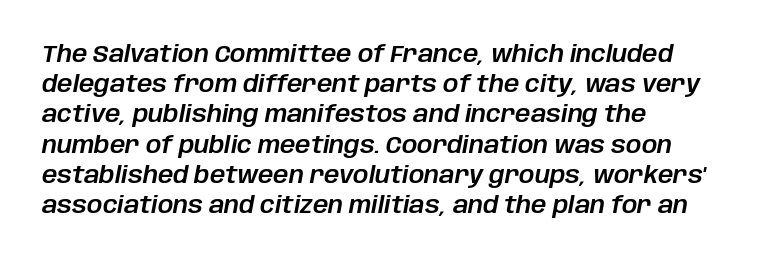
{"italic": "yes", "lean": "right", "slant_degrees": 10, "underline": "no", "align": "left", "line_spacing": "normal", "line_spacing_ratio": 1.26, "letter_spacing": "normal", "letter_spacing_em": 0.0, "glyph_px": 24}
